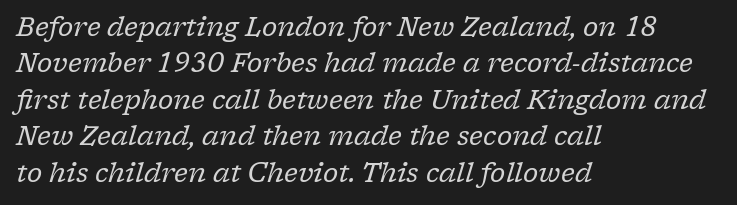
Q: Is the text bold? A: No.
Q: Is the text italic (slanted)? A: Yes, it leans right by about 17 degrees.
Q: Is the text underlined? A: No.
Q: How is the paragraph aligned? A: Left-aligned.
Q: Is the spacing between letters normal or unusually wide? A: Normal.
Q: Is the spacing between lines tight, normal or loose? A: Normal.
